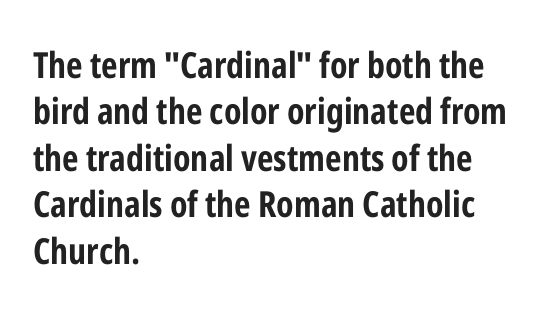
{"serif": "no", "italic": "no", "bold": "yes", "weight": "bold", "width": "condensed", "stroke_contrast": "low", "x_height": "medium", "monospaced": "no", "underline": "no", "align": "left", "line_spacing": "normal", "line_spacing_ratio": 1.29, "letter_spacing": "normal", "letter_spacing_em": 0.0, "glyph_px": 36}
